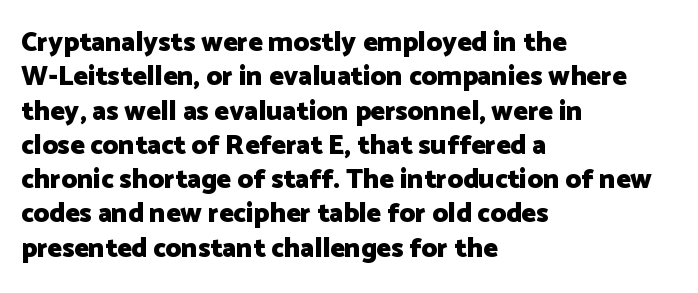
The image shows 27 px bold type, upright; set left-aligned, normal line spacing (1.27x), normal letter spacing, not underlined.
